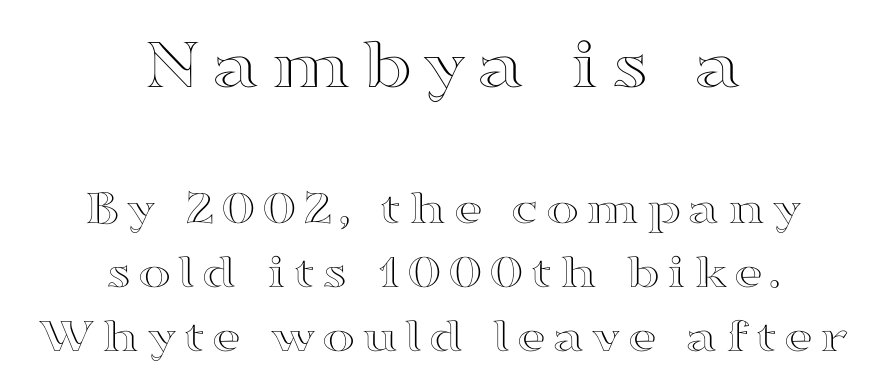
The image shows 75 px wide type, upright; set centered, normal line spacing (1.28x), not underlined; the first (top) block is 1.5x larger; a medium x-height.
